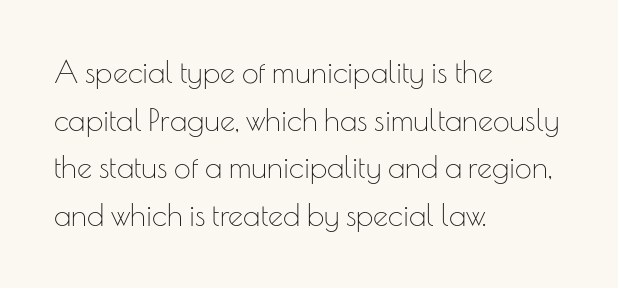
Q: Is the text bold? A: No.
Q: Is the text italic (slanted)? A: No, it is upright.
Q: Is the typeface a serif or a sans-serif typeface? A: Sans-serif.
Q: Is the text underlined? A: No.
Q: How is the paragraph aligned? A: Left-aligned.
Q: Is the spacing between letters normal or unusually wide? A: Normal.
Q: Is the spacing between lines tight, normal or loose? A: Normal.
Q: Width (condensed, normal, or wide)? A: Normal.
Q: Stroke contrast? A: Low.
Q: x-height? A: Small.
Q: Monospaced? A: No.
